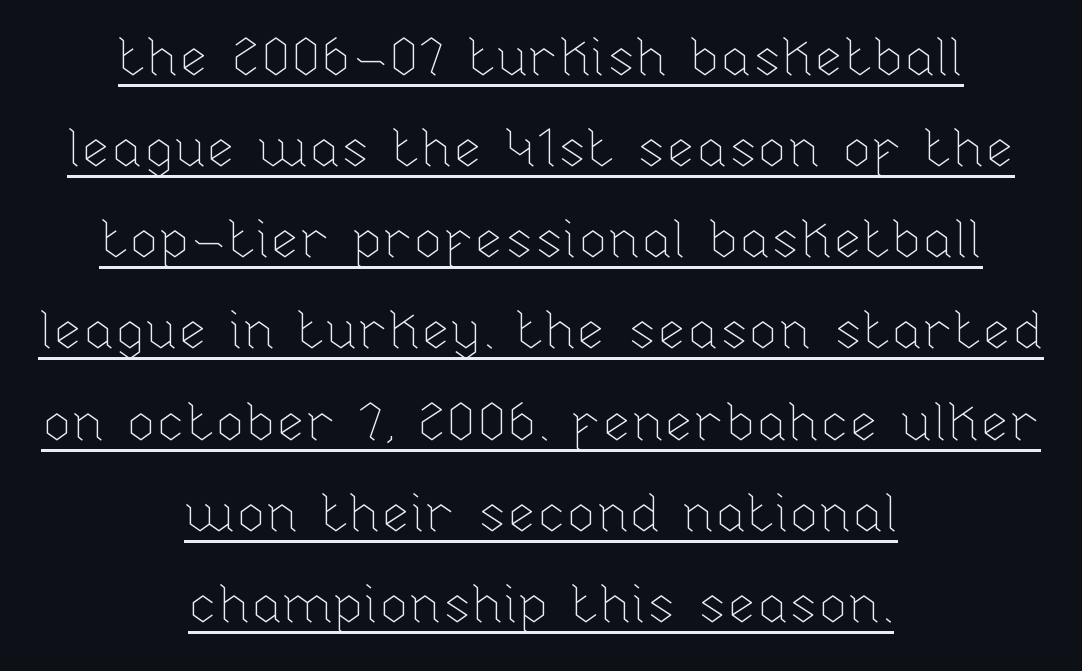
{"italic": "no", "bold": "no", "weight": "thin", "width": "normal", "stroke_contrast": "low", "x_height": "medium", "monospaced": "no", "underline": "yes", "align": "center", "line_spacing_ratio": 1.72, "letter_spacing": "normal", "letter_spacing_em": 0.0, "glyph_px": 53}
